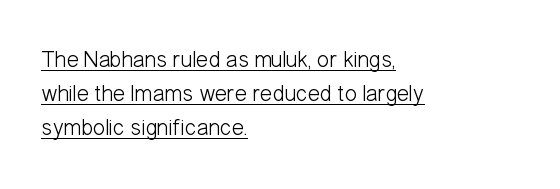
The image shows 23 px text type, upright; set left-aligned, normal line spacing (1.48x), normal letter spacing, underlined.
